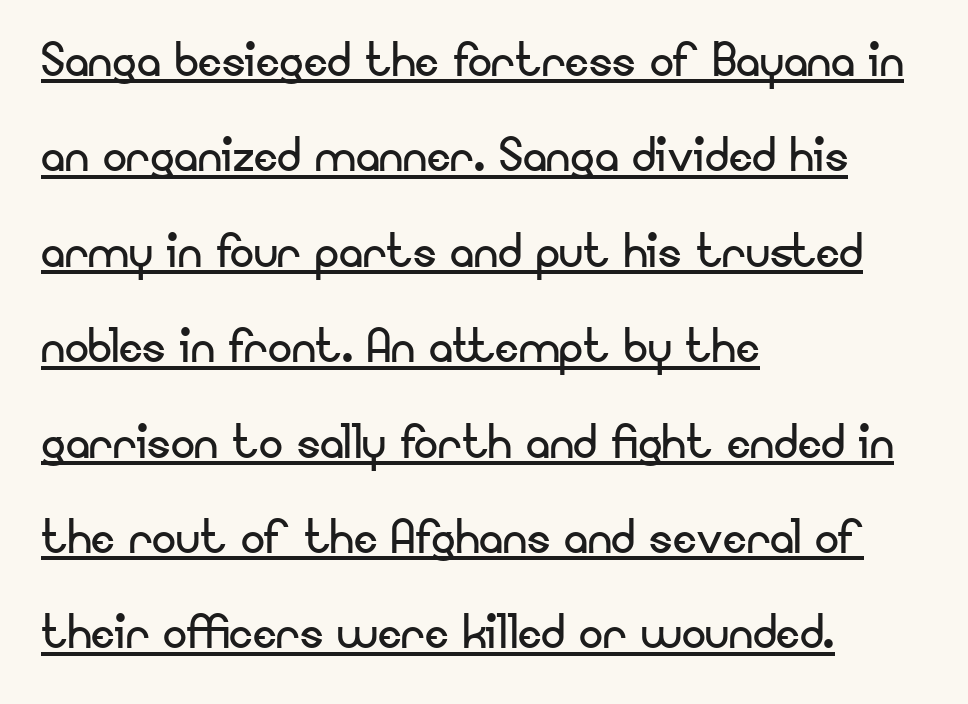
The image shows 60 px regular-weight sans-serif type, upright; set left-aligned, normal line spacing (1.59x), normal letter spacing, underlined; low stroke contrast and a small x-height.
